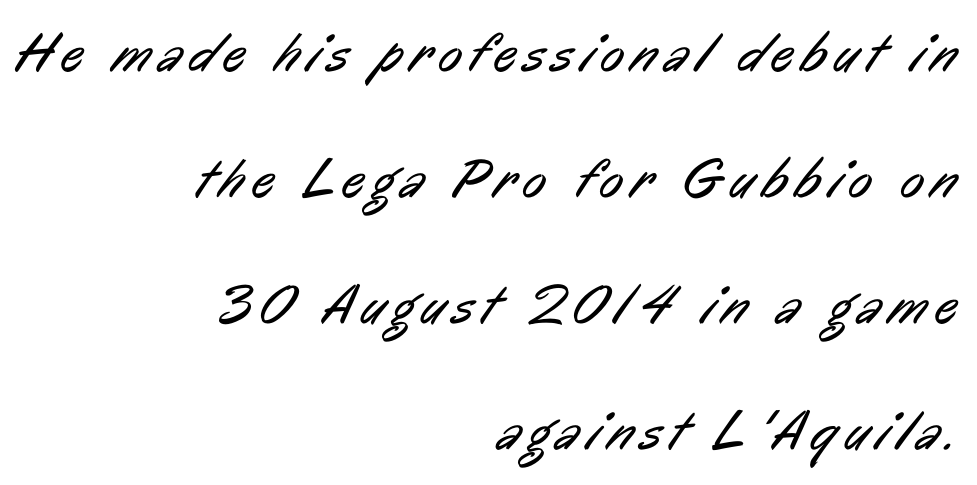
A clean baseline with only descenders dipping below it. The passage shown is typed in a proportional face where columns would drift. No feet cap the strokes, marking this as sans-serif type. The cut favours lightness, reaching ordinary text weight at its darkest.
